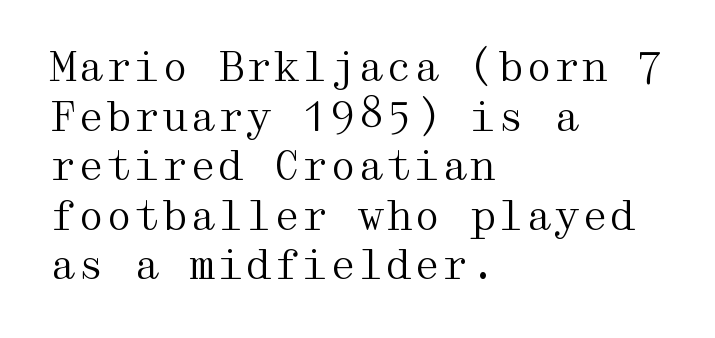
{"serif": "yes", "italic": "no", "bold": "no", "weight": "regular", "width": "wide", "stroke_contrast": "medium", "x_height": "medium", "underline": "no", "align": "left", "line_spacing_ratio": 1.24, "letter_spacing": "normal", "letter_spacing_em": 0.0, "glyph_px": 40}
